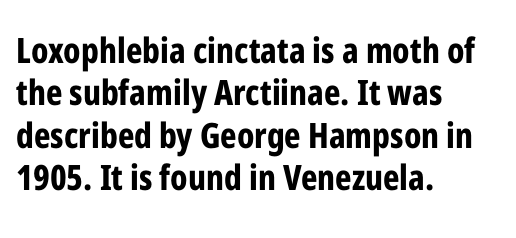
The image shows 35 px bold, condensed sans-serif type, upright; set left-aligned, line spacing 1.21x, normal letter spacing, not underlined; low stroke contrast and a medium x-height.
